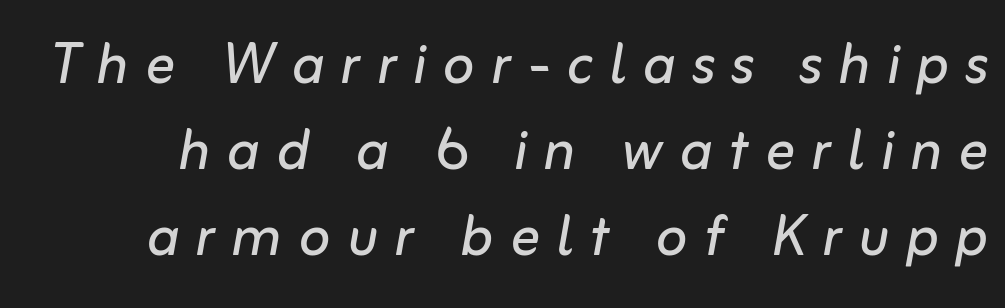
You could not count columns in this text — the font is proportionally spaced. Stroke mass is kept to a normal reading level or below. This sample uses expanded letter spacing, leaving extra air between glyphs. Rule under the text: the space is simply empty. Is the type slanted? Yes — the strokes lean at a clear angle.
